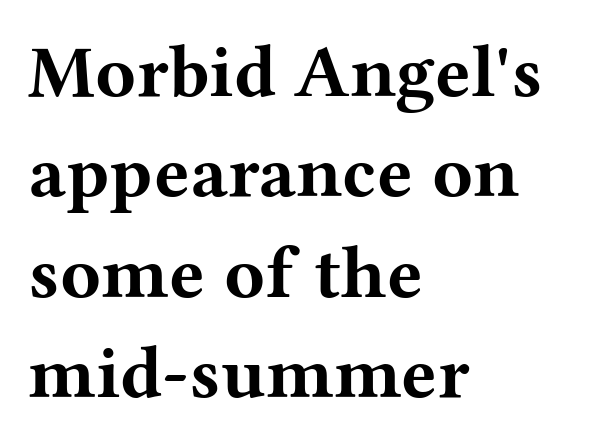
Q: Is the text bold? A: Yes.
Q: Is the text italic (slanted)? A: No, it is upright.
Q: Is the typeface a serif or a sans-serif typeface? A: Serif.
Q: Is the text underlined? A: No.
Q: How is the paragraph aligned? A: Left-aligned.
Q: Is the spacing between letters normal or unusually wide? A: Normal.
Q: Is the spacing between lines tight, normal or loose? A: Normal.
Q: Width (condensed, normal, or wide)? A: Wide.
Q: Stroke contrast? A: Medium.
Q: x-height? A: Medium.
Q: Monospaced? A: No.
